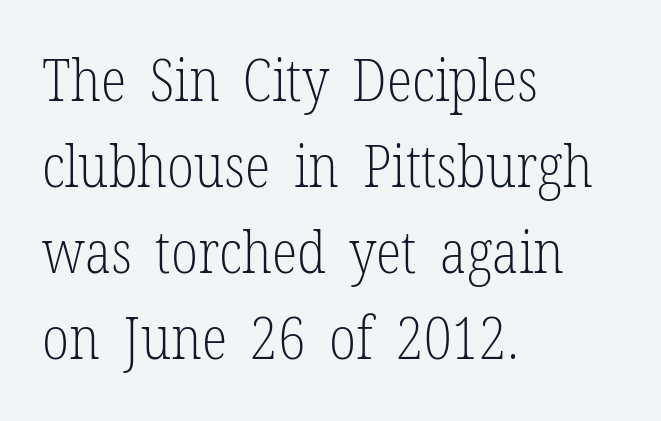
Q: Is the text bold? A: No.
Q: Is the text italic (slanted)? A: No, it is upright.
Q: Is the typeface a serif or a sans-serif typeface? A: Serif.
Q: Is the text underlined? A: No.
Q: How is the paragraph aligned? A: Left-aligned.
Q: Is the spacing between letters normal or unusually wide? A: Normal.
Q: Is the spacing between lines tight, normal or loose? A: Normal.
Q: Width (condensed, normal, or wide)? A: Condensed.
Q: Stroke contrast? A: Low.
Q: x-height? A: Medium.
Q: Monospaced? A: No.
